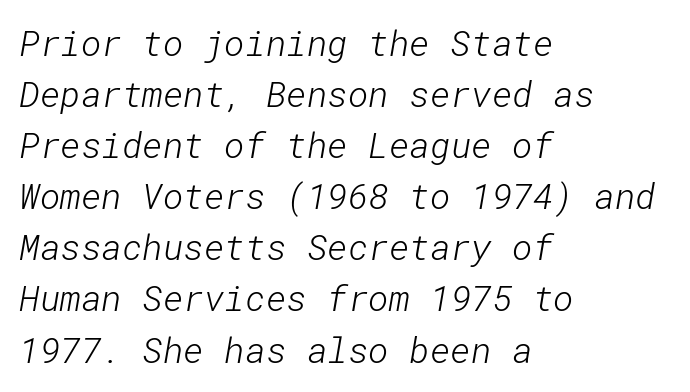
{"serif": "no", "bold": "no", "weight": "light", "width": "normal", "stroke_contrast": "low", "x_height": "medium", "underline": "no", "align": "left", "line_spacing": "normal", "line_spacing_ratio": 1.46, "letter_spacing": "normal", "letter_spacing_em": 0.0, "glyph_px": 35}
